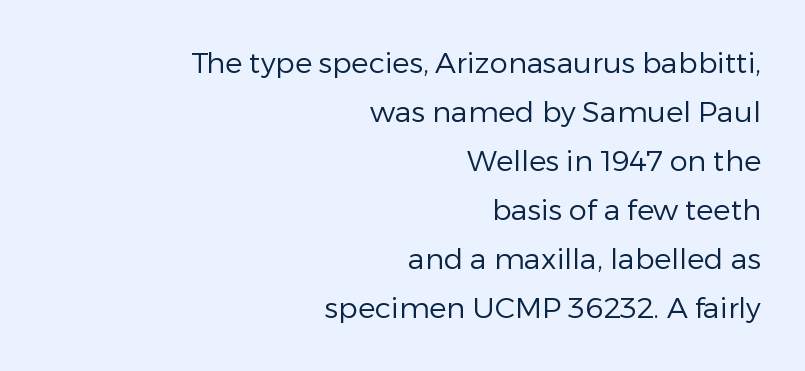
The image shows 29 px regular-weight sans-serif type, upright; set right-aligned, normal line spacing (1.69x), normal letter spacing, not underlined; low stroke contrast and a medium x-height.
